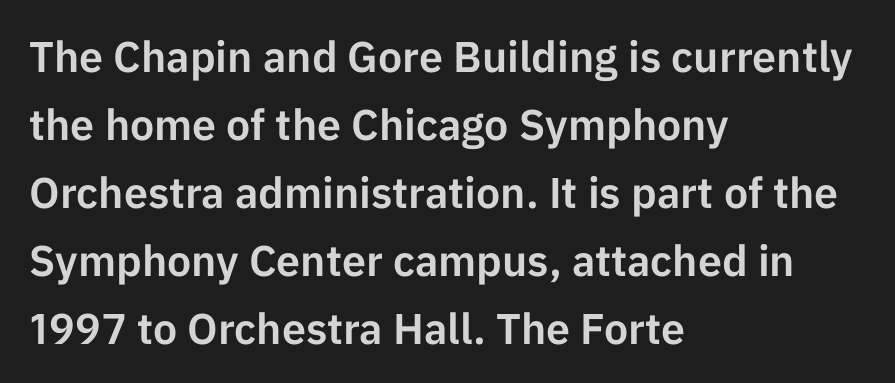
{"serif": "no", "italic": "no", "width": "normal", "stroke_contrast": "low", "x_height": "medium", "monospaced": "no", "underline": "no", "align": "left", "line_spacing": "normal", "line_spacing_ratio": 1.58, "letter_spacing": "normal", "letter_spacing_em": 0.0, "glyph_px": 43}
